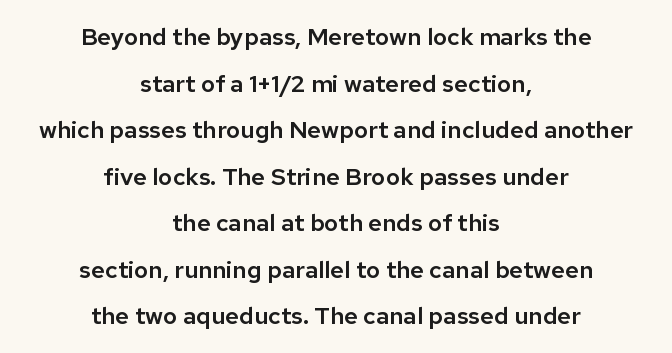
The passage shown is not underscored anywhere. Reading down the block, each line starts at a different indent, mirrored at its end. What stands out about the letter spacing? Nothing — it is the standard amount. Baseline-to-baseline distance is far greater than the letter height. Does the lettering tilt? It doesn't — this is upright.
